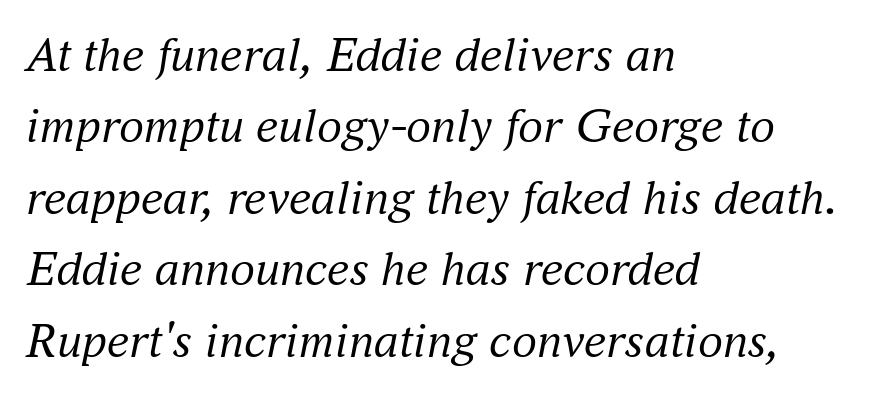
{"serif": "yes", "italic": "yes", "lean": "right", "slant_degrees": 16, "bold": "no", "weight": "regular", "width": "normal", "stroke_contrast": "medium", "x_height": "small", "monospaced": "no", "underline": "no", "align": "left", "line_spacing": "normal", "line_spacing_ratio": 1.43, "letter_spacing": "normal", "letter_spacing_em": 0.0, "glyph_px": 50}
